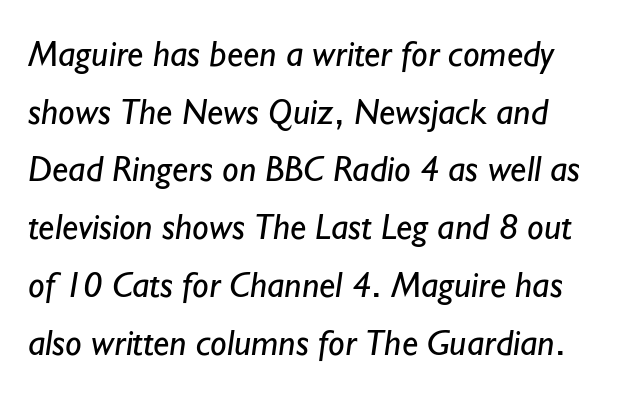
Classification — sans serif. Glyph-to-glyph distance matches everyday printed text. Here the designer chose a conventional face with non-uniform glyph widths. Regarding leading, the lines here are spaced in the standard way.
